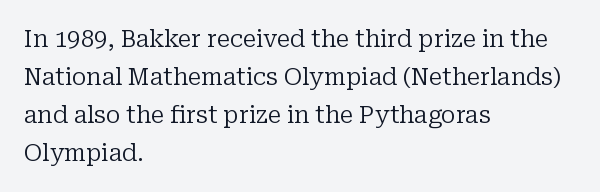
{"italic": "no", "bold": "no", "underline": "no", "align": "left", "line_spacing": "normal", "line_spacing_ratio": 1.59, "letter_spacing": "normal", "letter_spacing_em": 0.0, "glyph_px": 24}
